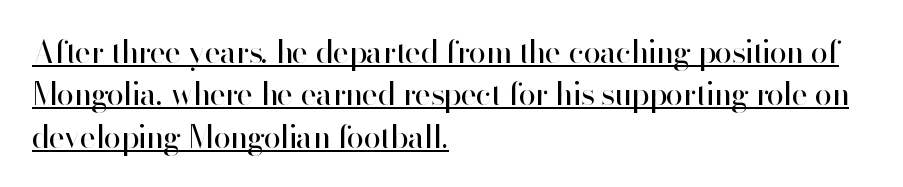
Q: Is the text bold? A: No.
Q: Is the text italic (slanted)? A: No, it is upright.
Q: Is the typeface a serif or a sans-serif typeface? A: Sans-serif.
Q: Is the text underlined? A: Yes.
Q: How is the paragraph aligned? A: Left-aligned.
Q: Is the spacing between letters normal or unusually wide? A: Normal.
Q: Is the spacing between lines tight, normal or loose? A: Normal.
Q: Width (condensed, normal, or wide)? A: Normal.
Q: Stroke contrast? A: High.
Q: x-height? A: Small.
Q: Monospaced? A: No.
